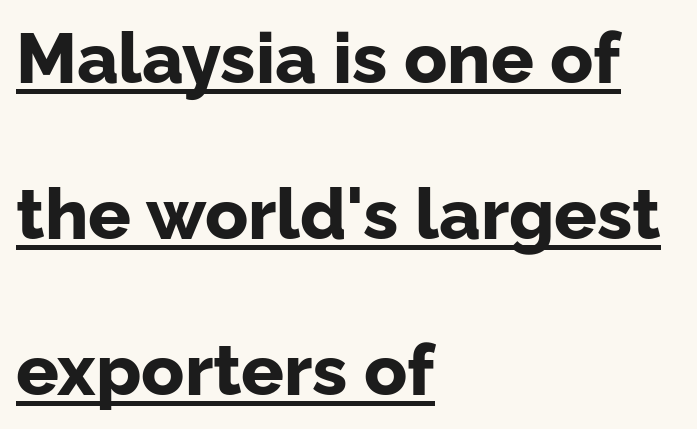
The image shows 71 px bold sans-serif type, upright; set left-aligned, loose line spacing (2.2x), normal letter spacing, underlined; low stroke contrast and a medium x-height.
